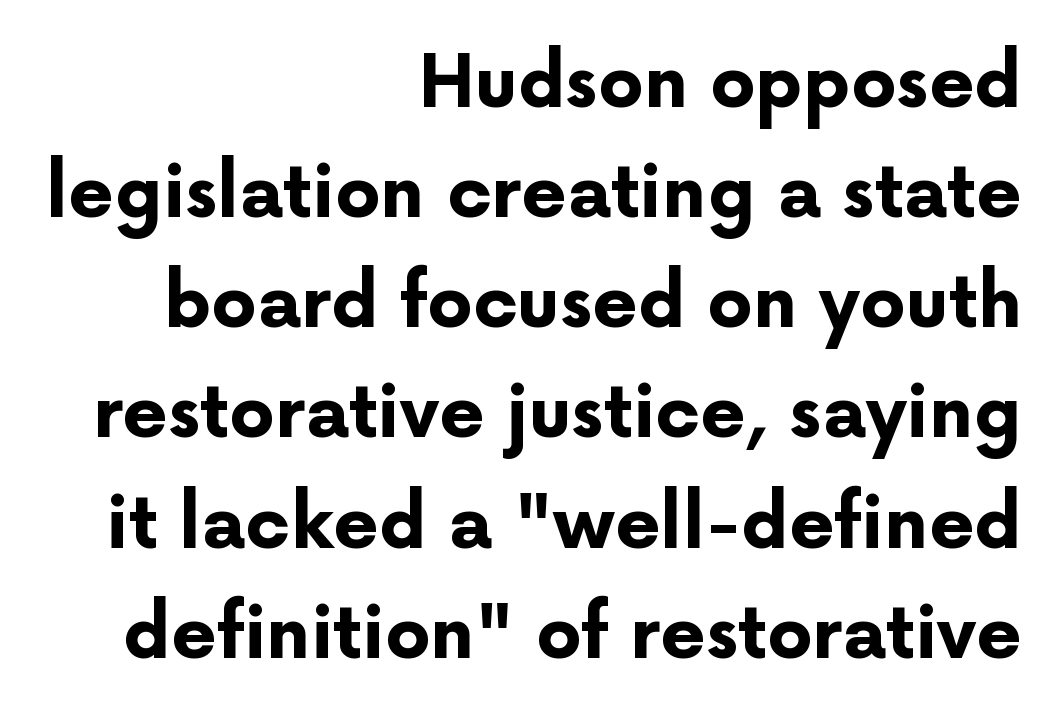
The image shows 72 px bold sans-serif type, upright; set right-aligned, normal line spacing (1.53x), normal letter spacing, not underlined; low stroke contrast and a medium x-height.
